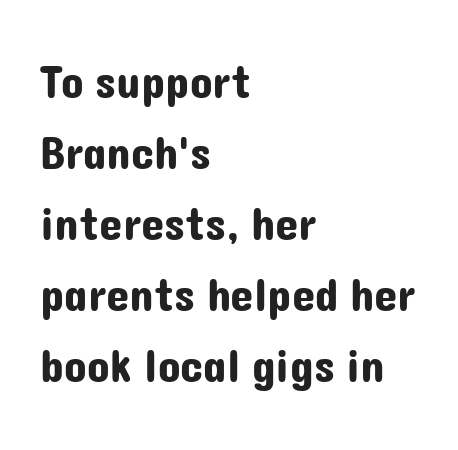
The image shows 47 px sans-serif type, upright; set left-aligned, normal line spacing (1.51x), normal letter spacing, not underlined; low stroke contrast and a medium x-height.
